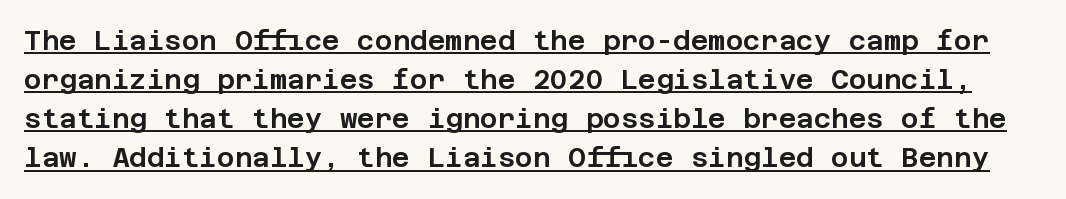
{"italic": "no", "underline": "yes", "line_spacing": "normal", "line_spacing_ratio": 1.45, "letter_spacing": "normal", "letter_spacing_em": 0.0, "glyph_px": 27}
